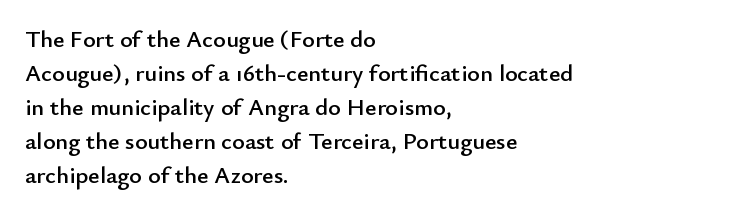
Q: Is the text italic (slanted)? A: No, it is upright.
Q: Is the text underlined? A: No.
Q: How is the paragraph aligned? A: Left-aligned.
Q: Is the spacing between letters normal or unusually wide? A: Normal.
Q: Is the spacing between lines tight, normal or loose? A: Normal.
